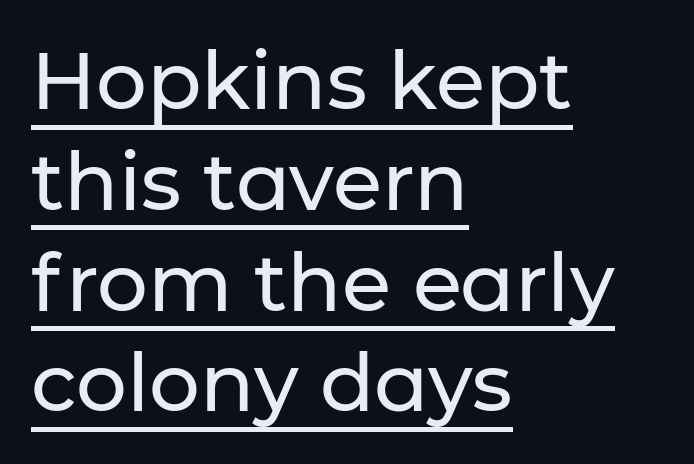
{"serif": "no", "italic": "no", "width": "normal", "stroke_contrast": "low", "x_height": "medium", "monospaced": "no", "underline": "yes", "align": "left", "line_spacing": "normal", "line_spacing_ratio": 1.26, "letter_spacing": "normal", "letter_spacing_em": 0.0, "glyph_px": 80}
